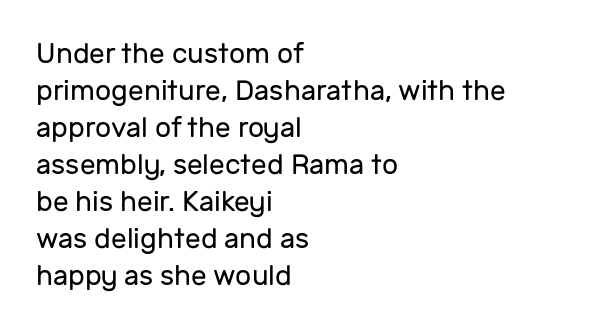
Tracking value appears to be zero — textbook default spacing. The specimen reads as upright at a glance. The passage shown is typeset with a sans-serif family. The area under the type is left untouched.
